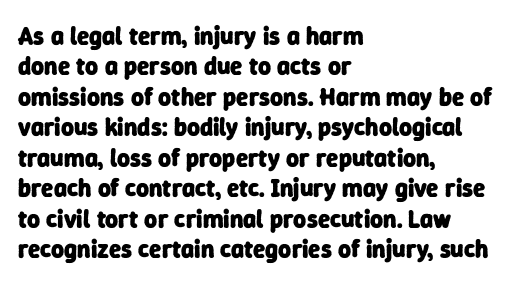
Q: Is the text bold? A: Yes.
Q: Is the text underlined? A: No.
Q: How is the paragraph aligned? A: Left-aligned.
Q: Is the spacing between letters normal or unusually wide? A: Normal.
